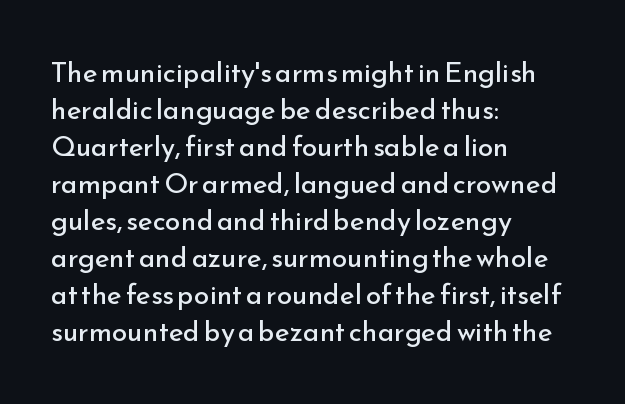
{"serif": "no", "italic": "no", "bold": "no", "weight": "regular", "width": "normal", "stroke_contrast": "low", "x_height": "small", "monospaced": "no", "underline": "no", "align": "left", "line_spacing": "normal", "line_spacing_ratio": 1.32, "letter_spacing": "normal", "letter_spacing_em": 0.0, "glyph_px": 28}
